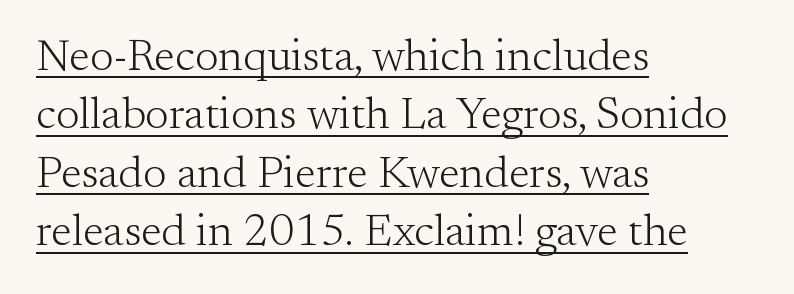
{"serif": "yes", "italic": "no", "bold": "no", "weight": "light", "width": "normal", "stroke_contrast": "medium", "x_height": "small", "monospaced": "no", "underline": "yes", "align": "left", "line_spacing": "normal", "line_spacing_ratio": 1.3, "letter_spacing": "normal", "letter_spacing_em": 0.0, "glyph_px": 45}
